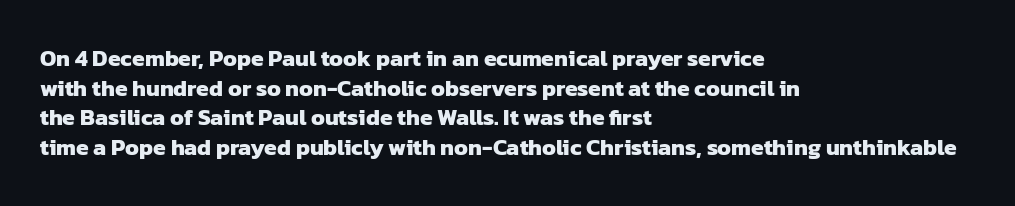
Plain, unruled lines of type. What weight is shown? A full bold with thick strokes. Rows of type keep a routine distance in the vertical direction. Students, note that the glyphs here touch the page at normal intervals. In CSS terms this would be text-align: left.
